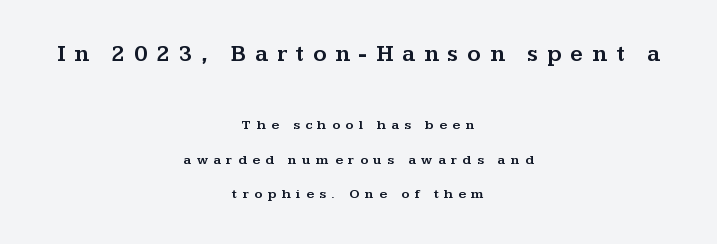
{"italic": "no", "underline": "no", "align": "center", "line_spacing": "loose", "line_spacing_ratio": 2.49, "letter_spacing": "wide", "letter_spacing_em": 0.38, "larger_block": "first", "size_ratio": 1.64, "glyph_px": 23}
